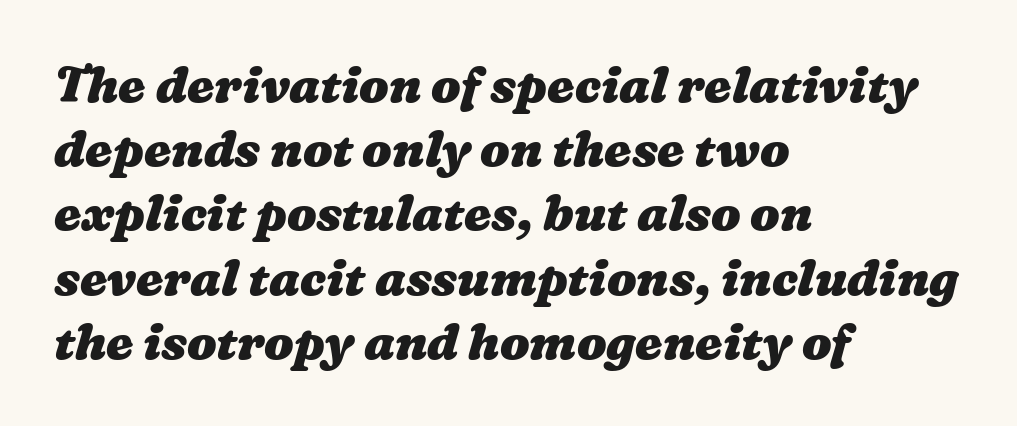
The typesetter chose a ragged-right arrangement here. Honestly, the row spacing looks completely unremarkable. A typesetter would call this zero additional tracking. Words float on clear page, feet unadorned. Bold? Absolutely — the strokes are thick and heavy.
